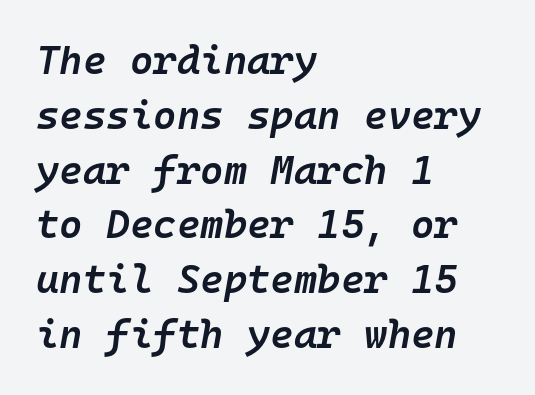
Q: Is the text bold? A: Semi-bold.
Q: Is the text italic (slanted)? A: Yes, it leans right by about 10 degrees.
Q: Is the text underlined? A: No.
Q: How is the paragraph aligned? A: Left-aligned.
Q: Is the spacing between letters normal or unusually wide? A: Normal.
Q: Is the spacing between lines tight, normal or loose? A: Normal.
Q: Width (condensed, normal, or wide)? A: Normal.
Q: Stroke contrast? A: Low.
Q: x-height? A: Medium.
Q: Monospaced? A: Yes.
